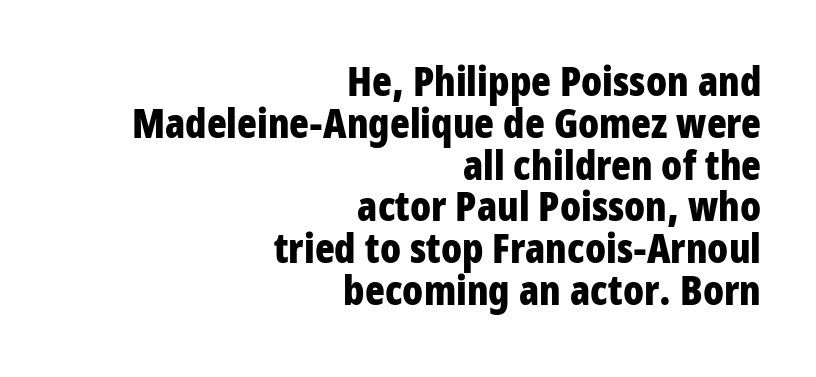
{"serif": "no", "italic": "no", "bold": "yes", "weight": "bold", "width": "condensed", "stroke_contrast": "low", "x_height": "large", "monospaced": "no", "underline": "no", "align": "right", "line_spacing": "tight", "line_spacing_ratio": 1.02, "letter_spacing": "normal", "letter_spacing_em": 0.0, "glyph_px": 41}
